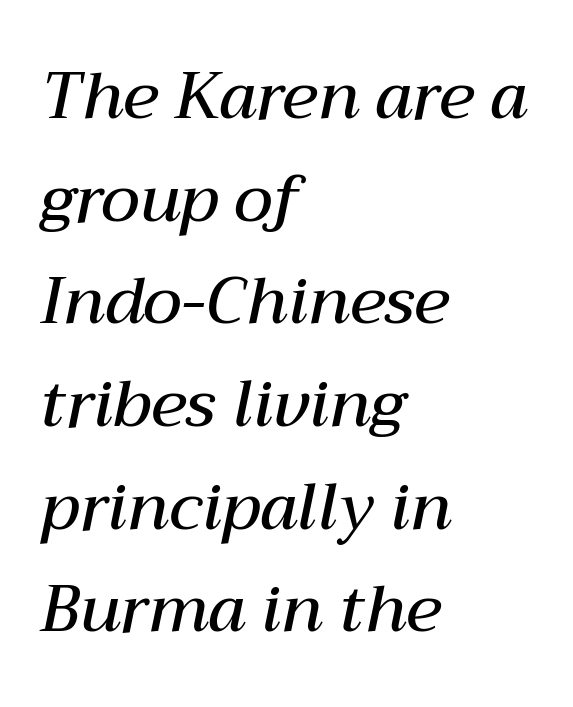
Q: Is the text bold? A: Semi-bold.
Q: Is the text italic (slanted)? A: Yes, it leans right by about 12 degrees.
Q: Is the text underlined? A: No.
Q: How is the paragraph aligned? A: Left-aligned.
Q: Is the spacing between letters normal or unusually wide? A: Normal.
Q: Is the spacing between lines tight, normal or loose? A: Normal.
Q: Width (condensed, normal, or wide)? A: Normal.
Q: Stroke contrast? A: Medium.
Q: x-height? A: Medium.
Q: Monospaced? A: No.
